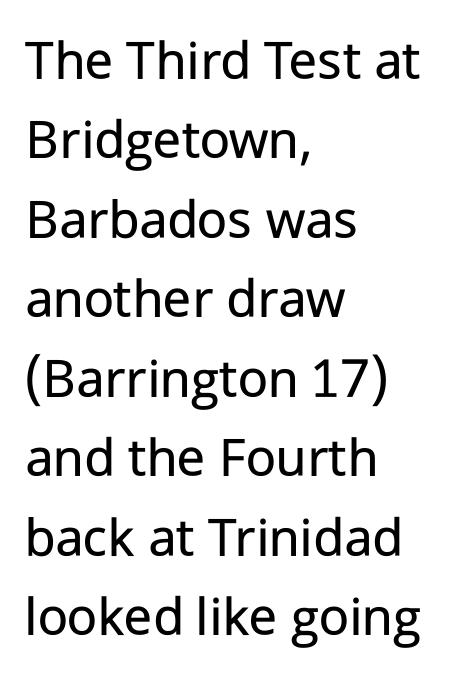
The image shows 58 px regular-weight sans-serif type, upright; set left-aligned, normal line spacing (1.37x), normal letter spacing, not underlined; low stroke contrast and a medium x-height.
